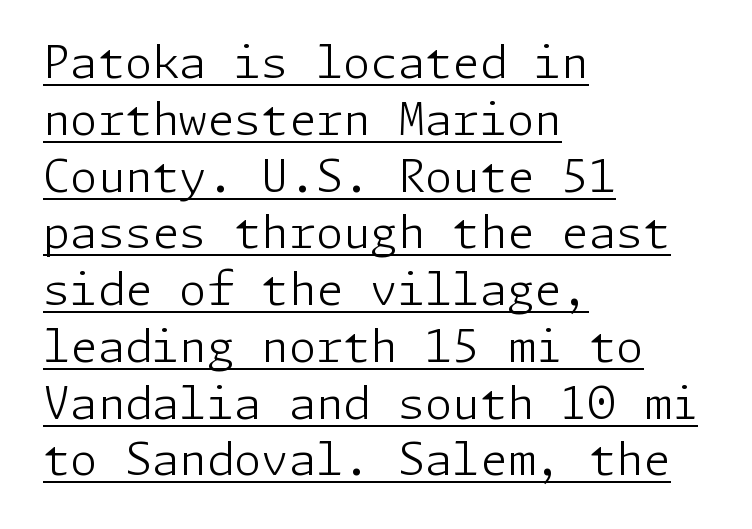
{"serif": "no", "italic": "no", "bold": "no", "weight": "light", "width": "normal", "stroke_contrast": "low", "x_height": "medium", "underline": "yes", "align": "left", "line_spacing": "normal", "line_spacing_ratio": 1.29, "letter_spacing": "normal", "letter_spacing_em": 0.0, "glyph_px": 44}
